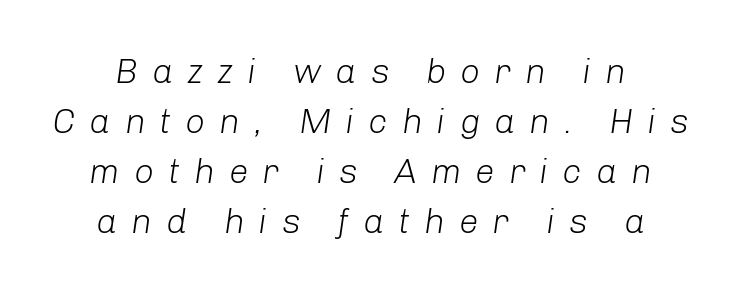
The image shows 35 px light type, italic (leaning right); set normal line spacing (1.43x), unusually wide letter spacing (+0.4 em), not underlined; low stroke contrast and a medium x-height.
